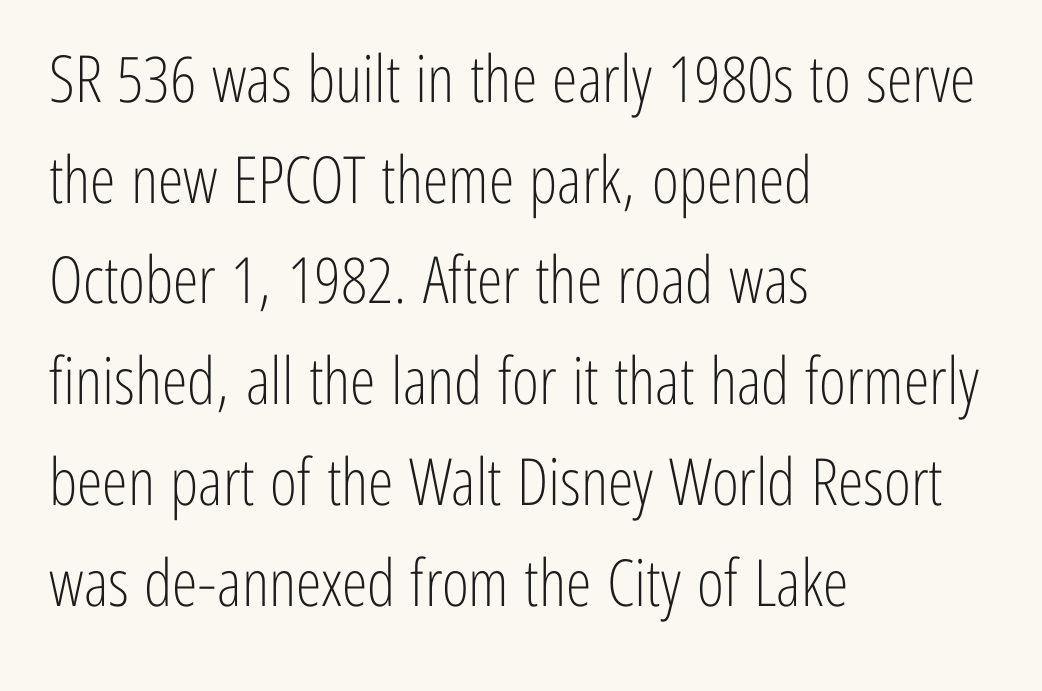
The image shows 65 px light, condensed sans-serif type, upright; set left-aligned, normal line spacing (1.55x), normal letter spacing, not underlined; low stroke contrast and a medium x-height.
